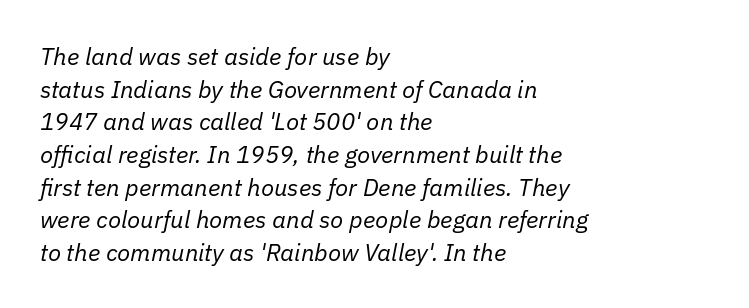
Leading matches the norm, producing a regular column. The compositor pushed each line to the left boundary. Anything drawn beneath the words? Only blank space. On a weight scale, this lands at 450 or below. What stands out about the letter spacing? Nothing — it is the standard amount. Emphasis-style slanted type is in use.
